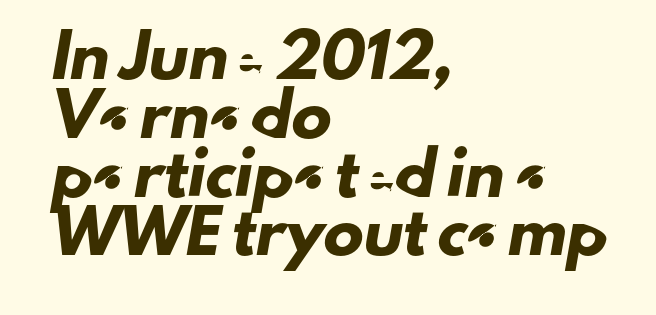
The image shows 40 px sans-serif type; set left-aligned, normal line spacing (1.47x), normal letter spacing, not underlined; low stroke contrast and a small x-height.
